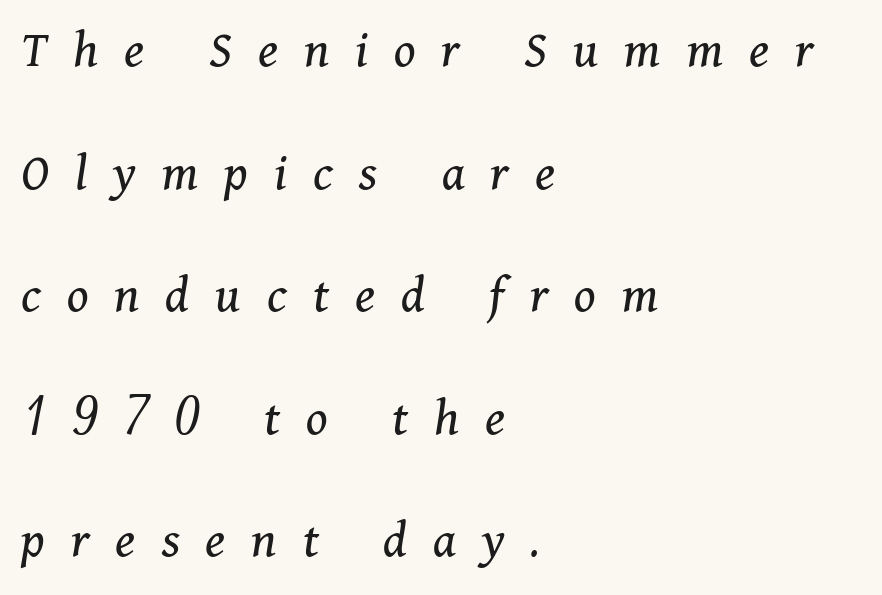
{"serif": "yes", "italic": "yes", "lean": "right", "slant_degrees": 11, "bold": "no", "weight": "regular", "width": "normal", "stroke_contrast": "medium", "x_height": "medium", "monospaced": "no", "underline": "no", "align": "left", "line_spacing": "loose", "line_spacing_ratio": 2.27, "letter_spacing": "wide", "letter_spacing_em": 0.48, "glyph_px": 54}
